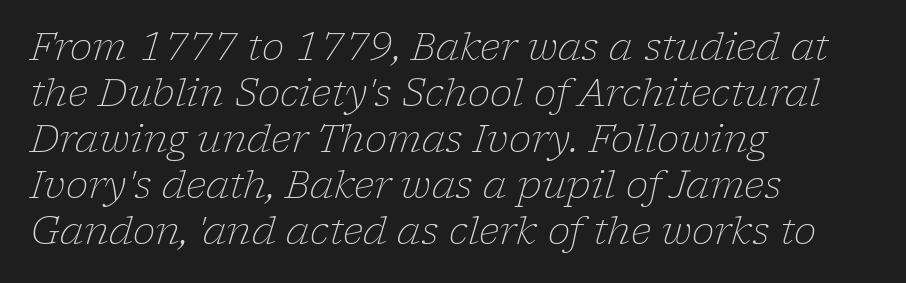
The image shows 38 px light serif type, italic (leaning right); set left-aligned, line spacing 1.21x, normal letter spacing, not underlined; low stroke contrast and a medium x-height.
